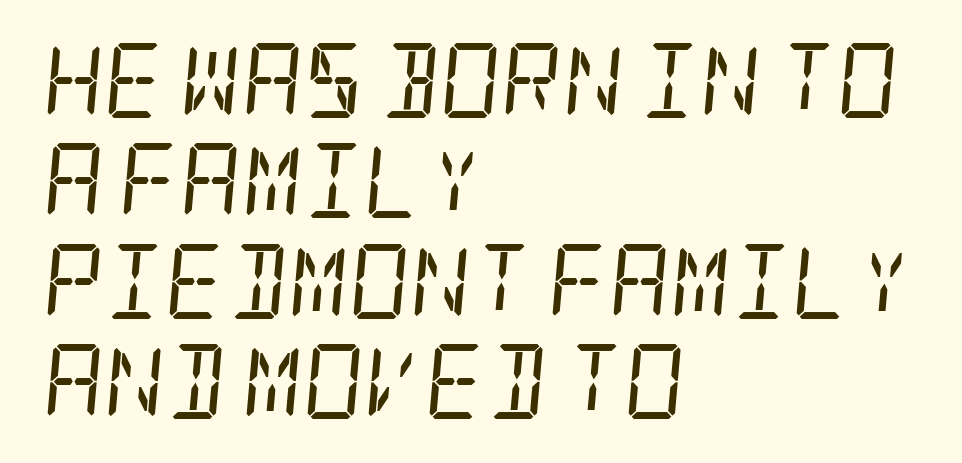
The image shows 75 px regular-weight, condensed serif type, italic (leaning right); set left-aligned, normal line spacing (1.34x), normal letter spacing, not underlined; low stroke contrast and a large x-height.
